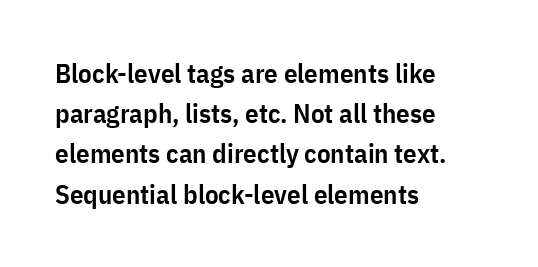
The paragraph has a hard left edge and a soft right edge. Nobody drew a line under any word here. Notice how descenders clear the ascenders below comfortably — that's standard leading. Its strokes are somewhat broadened, the hallmark of semibold type. The axis of the letterforms is exactly vertical. The letterforms sit shoulder to shoulder at normal distance.
